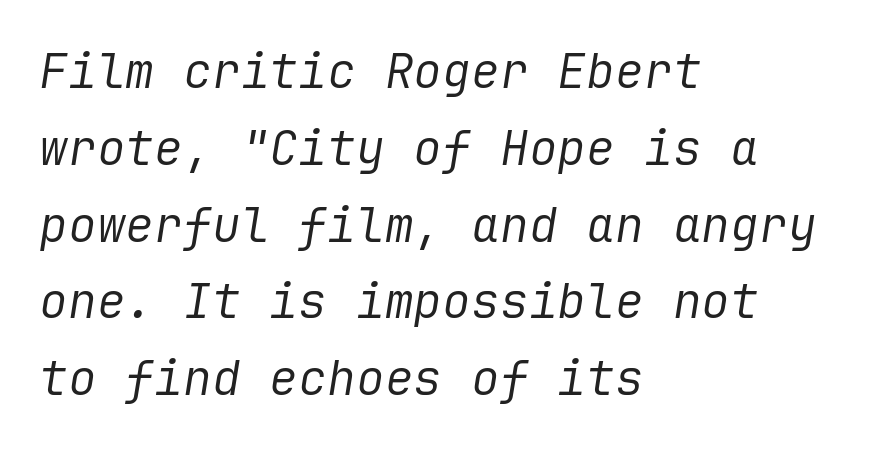
Q: Is the text bold? A: No.
Q: Is the text italic (slanted)? A: Yes, it leans right by about 9 degrees.
Q: Is the text underlined? A: No.
Q: How is the paragraph aligned? A: Left-aligned.
Q: Is the spacing between letters normal or unusually wide? A: Normal.
Q: Is the spacing between lines tight, normal or loose? A: Normal.
Q: Width (condensed, normal, or wide)? A: Normal.
Q: Stroke contrast? A: Low.
Q: x-height? A: Medium.
